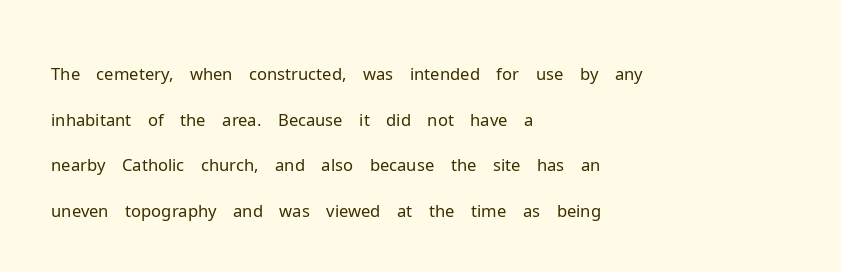
Q: Is the text bold? A: No.
Q: Is the text italic (slanted)? A: No, it is upright.
Q: Is the typeface a serif or a sans-serif typeface? A: Sans-serif.
Q: Is the text underlined? A: No.
Q: How is the paragraph aligned? A: Left-aligned.
Q: Is the spacing between letters normal or unusually wide? A: Normal.
Q: Is the spacing between lines tight, normal or loose? A: Normal.
Q: Width (condensed, normal, or wide)? A: Normal.
Q: Stroke contrast? A: Low.
Q: x-height? A: Medium.
Q: Monospaced? A: No.
